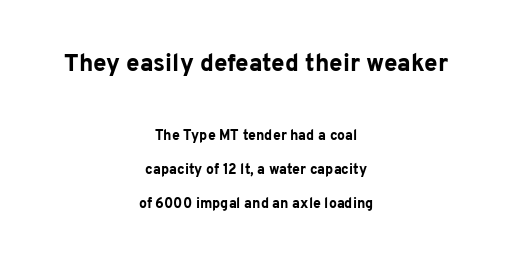
{"italic": "no", "bold": "yes", "underline": "no", "align": "center", "line_spacing": "loose", "line_spacing_ratio": 2.43, "letter_spacing": "normal", "letter_spacing_em": 0.0, "larger_block": "first", "size_ratio": 1.71, "glyph_px": 24}
